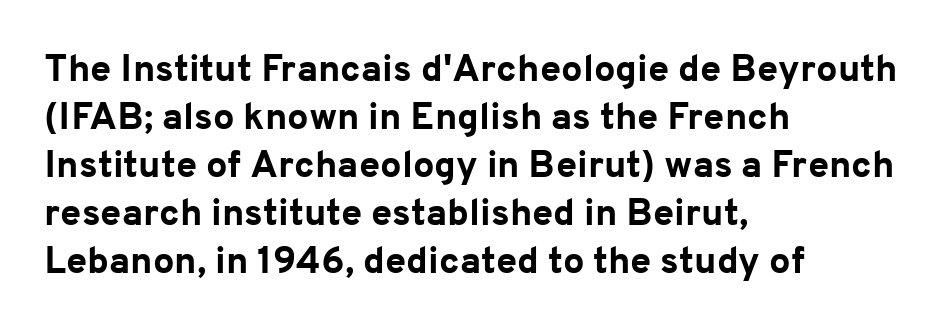
Q: Is the text bold? A: Yes.
Q: Is the text italic (slanted)? A: No, it is upright.
Q: Is the typeface a serif or a sans-serif typeface? A: Sans-serif.
Q: Is the text underlined? A: No.
Q: How is the paragraph aligned? A: Left-aligned.
Q: Is the spacing between letters normal or unusually wide? A: Normal.
Q: Is the spacing between lines tight, normal or loose? A: Normal.
Q: Width (condensed, normal, or wide)? A: Normal.
Q: Stroke contrast? A: Low.
Q: x-height? A: Medium.
Q: Monospaced? A: No.
